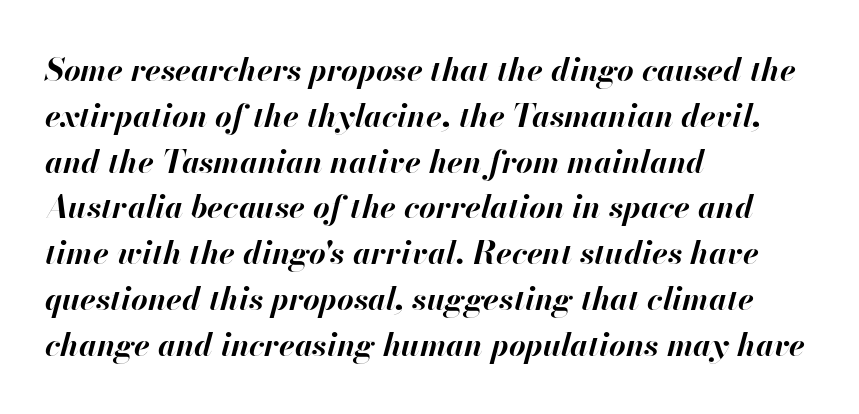
If you drew a line through each stem, it would be angled. Weight: bold. Do the characters align in a grid? No, the font is proportional. The baseline area is clear. The passage shown stacks its lines at a standard gap. Compared with a centered layout, this one pins lines to the left instead.
